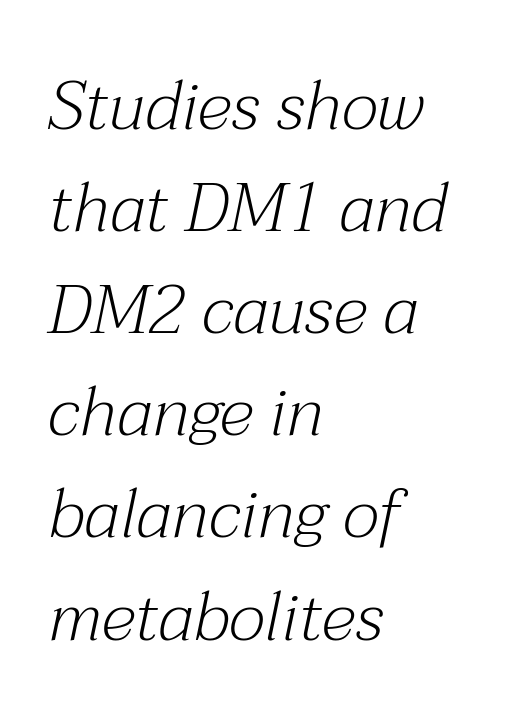
{"serif": "yes", "italic": "yes", "lean": "right", "slant_degrees": 12, "bold": "no", "weight": "light", "width": "normal", "stroke_contrast": "medium", "x_height": "medium", "monospaced": "no", "underline": "no", "align": "left", "line_spacing": "normal", "line_spacing_ratio": 1.48, "letter_spacing": "normal", "letter_spacing_em": 0.0, "glyph_px": 69}
